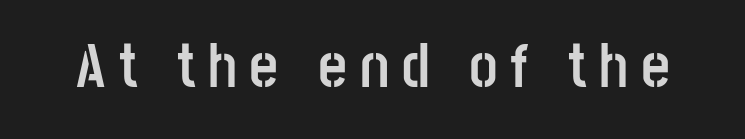
{"serif": "no", "italic": "no", "bold": "yes", "weight": "semibold", "width": "condensed", "stroke_contrast": "low", "x_height": "large", "monospaced": "no", "underline": "no", "letter_spacing": "wide", "letter_spacing_em": 0.2, "glyph_px": 63}
